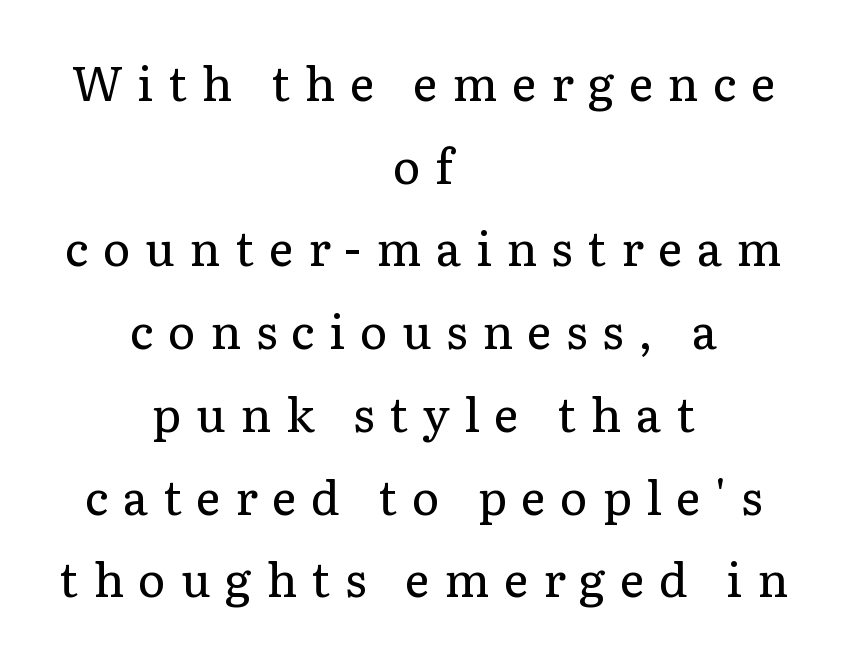
{"serif": "yes", "italic": "no", "bold": "no", "weight": "regular", "width": "normal", "stroke_contrast": "low", "x_height": "medium", "monospaced": "no", "underline": "no", "align": "center", "line_spacing_ratio": 1.76, "letter_spacing": "wide", "letter_spacing_em": 0.31, "glyph_px": 47}
